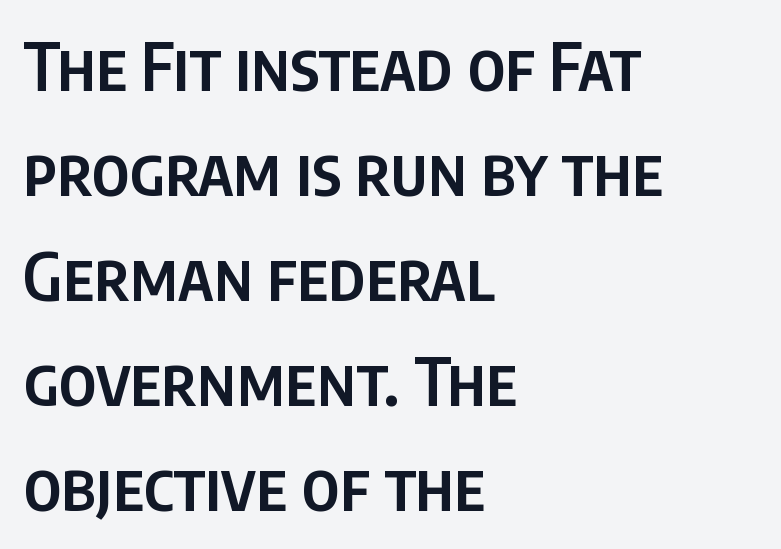
The image shows 66 px semibold, condensed sans-serif type, upright; set left-aligned, normal line spacing (1.59x), normal letter spacing, not underlined; low stroke contrast and a large x-height.
